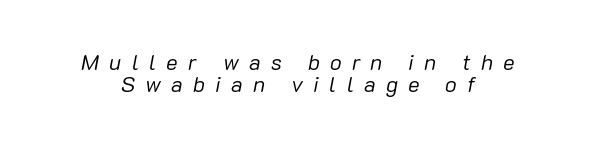
Q: Is the text bold? A: No.
Q: Is the text italic (slanted)? A: Yes, it leans right by about 10 degrees.
Q: Is the text underlined? A: No.
Q: Is the spacing between letters normal or unusually wide? A: Unusually wide.
Q: Is the spacing between lines tight, normal or loose? A: Tight.
